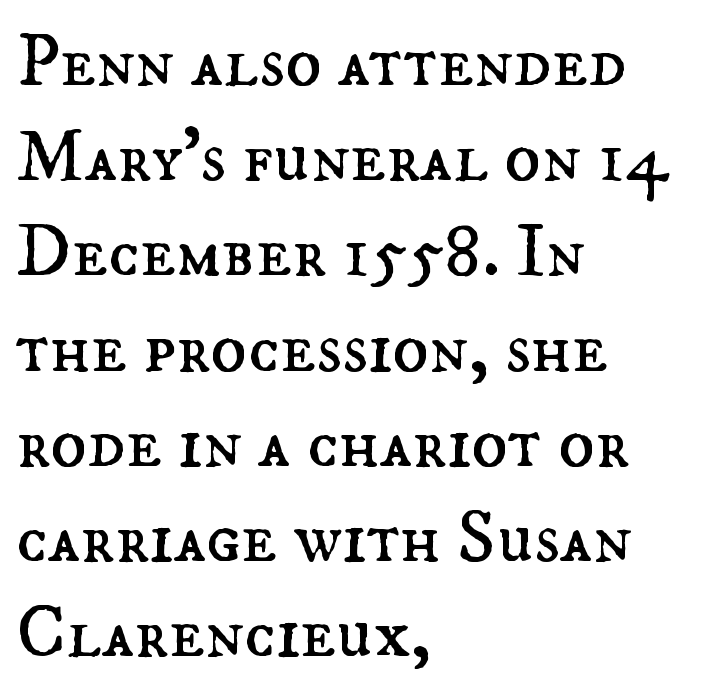
Q: Is the text bold? A: No.
Q: Is the text italic (slanted)? A: No, it is upright.
Q: Is the text underlined? A: No.
Q: How is the paragraph aligned? A: Left-aligned.
Q: Is the spacing between letters normal or unusually wide? A: Normal.
Q: Is the spacing between lines tight, normal or loose? A: Normal.
Q: Width (condensed, normal, or wide)? A: Normal.
Q: Stroke contrast? A: Medium.
Q: x-height? A: Small.
Q: Monospaced? A: No.
